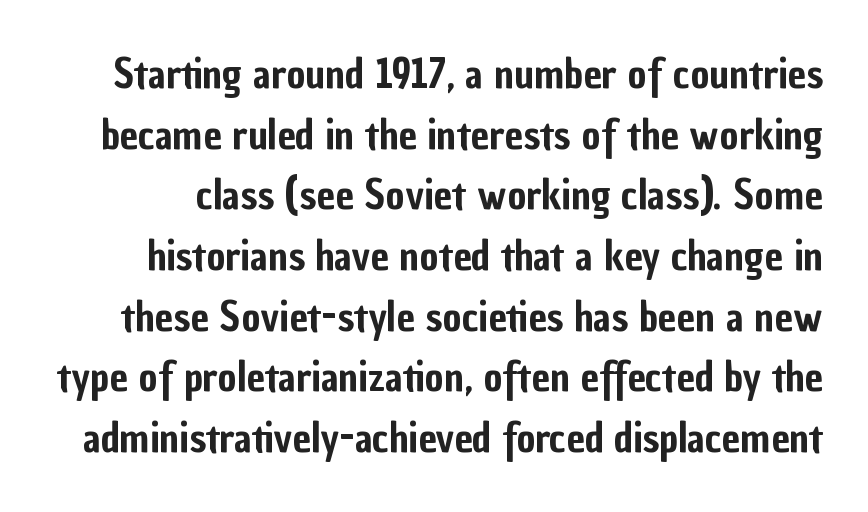
Look at the tracking — it's just the regular setting, nothing added. This is roman type, the default non-slanted kind. Check the space under the baseline: it is left empty. Spacing verdict: proportional, widths tailored to each character. I'd call this a sans setting — the letters go barefoot.
